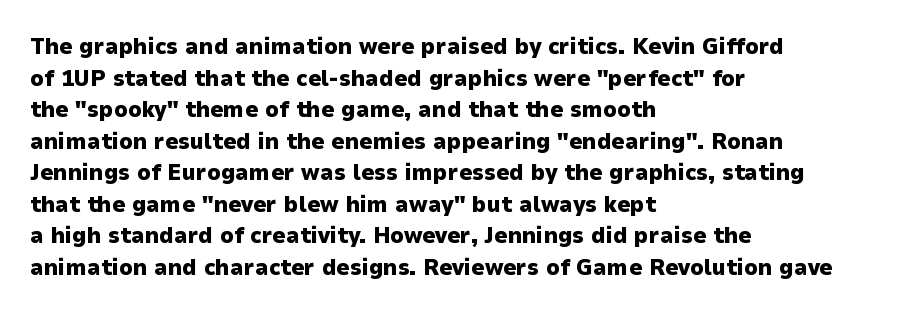
The image shows 23 px bold type, upright; set left-aligned, normal line spacing (1.37x), normal letter spacing, not underlined.
